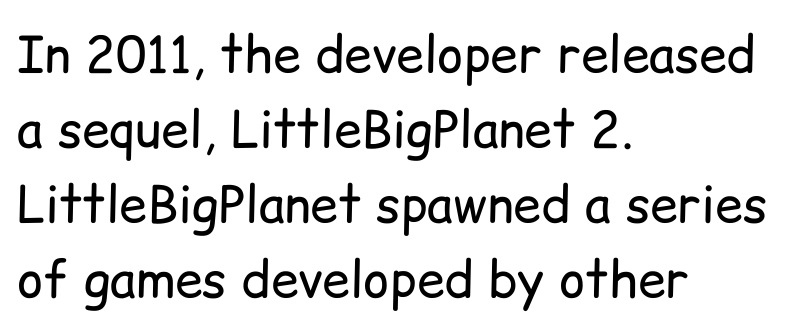
{"serif": "no", "italic": "no", "bold": "no", "weight": "regular", "width": "normal", "stroke_contrast": "low", "x_height": "medium", "monospaced": "no", "underline": "no", "align": "left", "line_spacing": "normal", "line_spacing_ratio": 1.5, "letter_spacing": "normal", "letter_spacing_em": 0.0, "glyph_px": 50}
